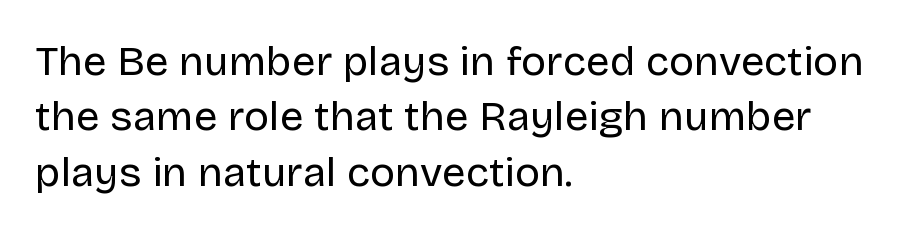
{"serif": "no", "italic": "no", "bold": "no", "weight": "regular", "width": "normal", "stroke_contrast": "low", "x_height": "large", "monospaced": "no", "underline": "no", "align": "left", "line_spacing": "normal", "line_spacing_ratio": 1.32, "letter_spacing": "normal", "letter_spacing_em": 0.0, "glyph_px": 42}
